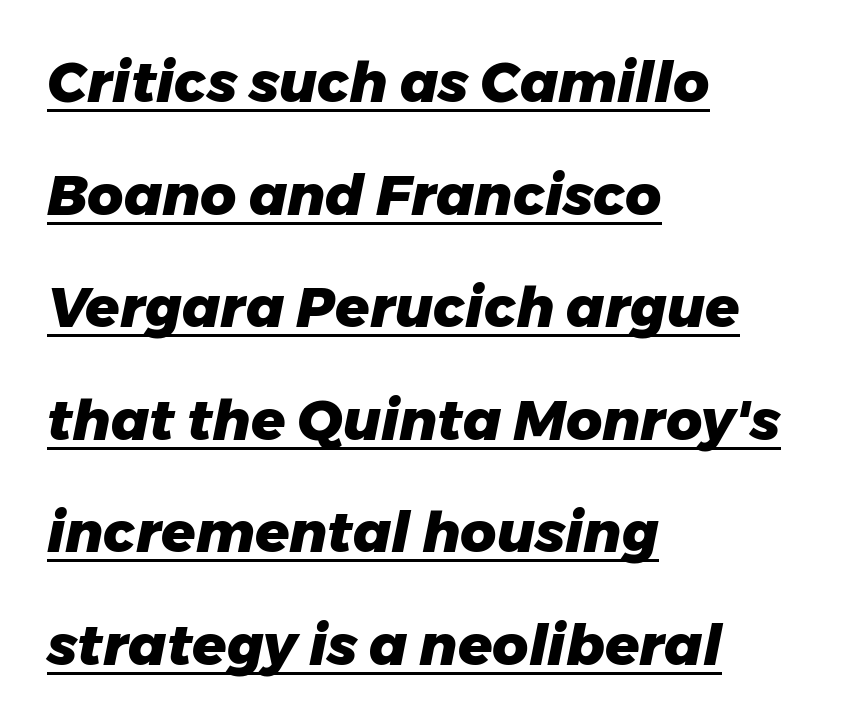
{"italic": "yes", "lean": "right", "slant_degrees": 11, "bold": "yes", "weight": "heavy", "width": "normal", "stroke_contrast": "low", "x_height": "medium", "monospaced": "no", "underline": "yes", "align": "left", "line_spacing": "loose", "line_spacing_ratio": 2.01, "letter_spacing": "normal", "letter_spacing_em": 0.0, "glyph_px": 56}
